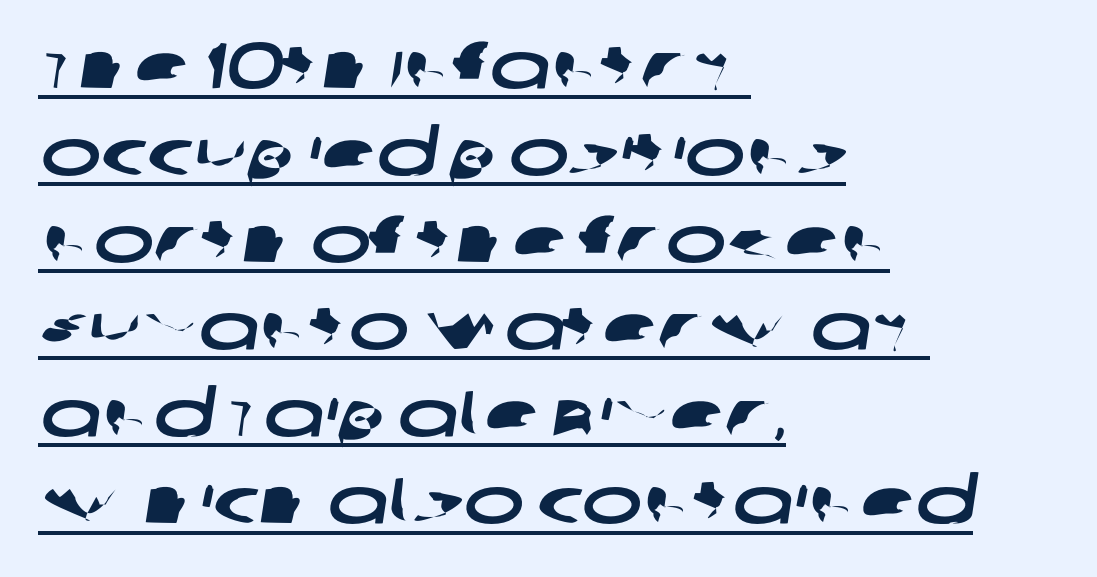
{"serif": "no", "width": "wide", "stroke_contrast": "low", "x_height": "large", "monospaced": "no", "underline": "yes", "align": "left", "line_spacing": "normal", "line_spacing_ratio": 1.36, "letter_spacing": "normal", "letter_spacing_em": 0.0, "glyph_px": 64}
